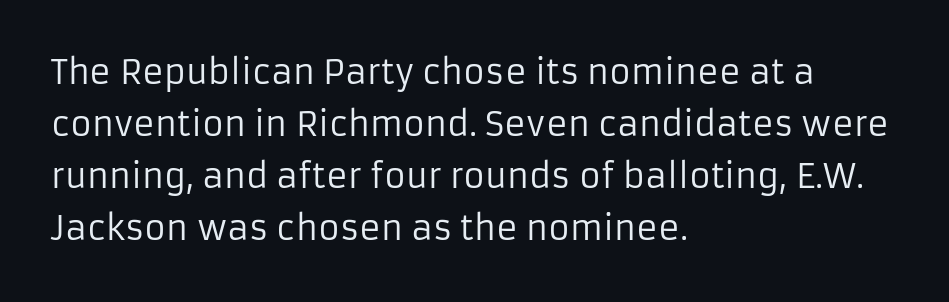
Q: Is the text bold? A: No.
Q: Is the text italic (slanted)? A: No, it is upright.
Q: Is the typeface a serif or a sans-serif typeface? A: Sans-serif.
Q: Is the text underlined? A: No.
Q: How is the paragraph aligned? A: Left-aligned.
Q: Is the spacing between letters normal or unusually wide? A: Normal.
Q: Is the spacing between lines tight, normal or loose? A: Normal.
Q: Width (condensed, normal, or wide)? A: Normal.
Q: Stroke contrast? A: Low.
Q: x-height? A: Medium.
Q: Monospaced? A: No.
